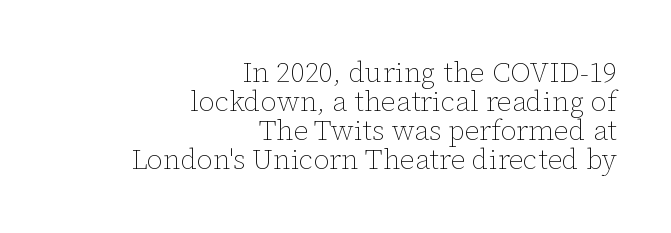
{"italic": "no", "bold": "no", "weight": "thin", "width": "normal", "stroke_contrast": "low", "x_height": "medium", "monospaced": "no", "underline": "no", "align": "right", "line_spacing": "tight", "line_spacing_ratio": 1.03, "letter_spacing": "normal", "letter_spacing_em": 0.0, "glyph_px": 28}
